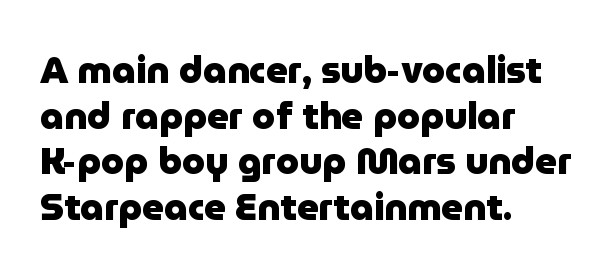
Q: Is the text bold? A: Yes.
Q: Is the text italic (slanted)? A: No, it is upright.
Q: Is the typeface a serif or a sans-serif typeface? A: Sans-serif.
Q: Is the text underlined? A: No.
Q: How is the paragraph aligned? A: Left-aligned.
Q: Is the spacing between letters normal or unusually wide? A: Normal.
Q: Width (condensed, normal, or wide)? A: Normal.
Q: Stroke contrast? A: Low.
Q: x-height? A: Medium.
Q: Monospaced? A: No.
